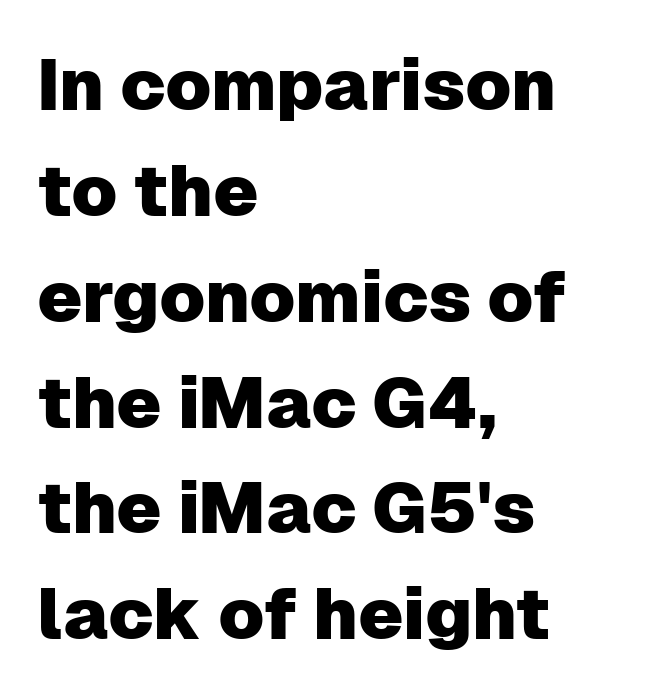
The image shows 72 px sans-serif type, upright; set left-aligned, normal line spacing (1.47x), normal letter spacing, not underlined; low stroke contrast and a medium x-height.
